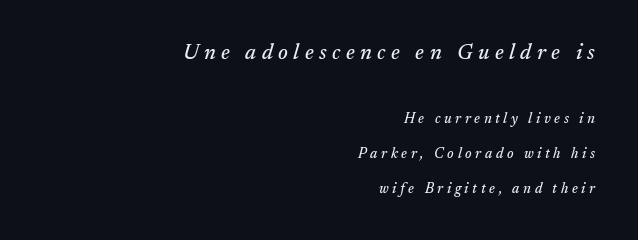
The image shows 21 px text type, italic (leaning right); set right-aligned, loose line spacing (2.49x), unusually wide letter spacing (+0.26 em), not underlined; the first (top) block is 1.5x larger.
